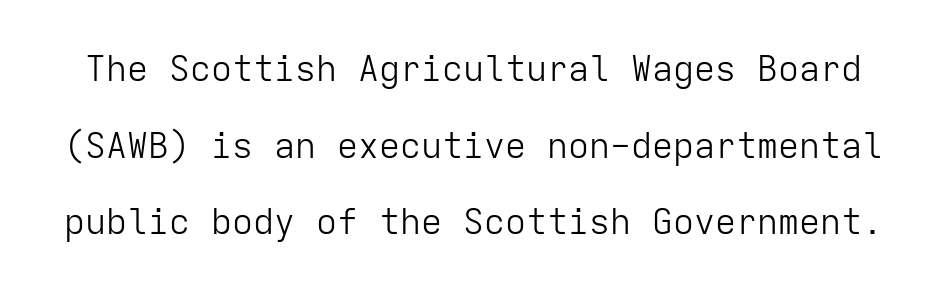
{"serif": "no", "italic": "no", "bold": "no", "weight": "light", "width": "normal", "stroke_contrast": "low", "x_height": "medium", "monospaced": "yes", "underline": "no", "line_spacing": "loose", "line_spacing_ratio": 2.19, "letter_spacing": "normal", "letter_spacing_em": 0.0, "glyph_px": 35}
